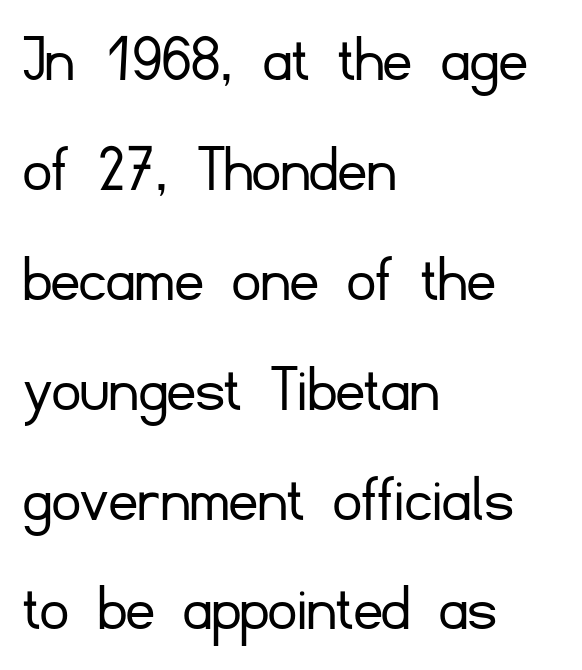
The image shows 70 px light sans-serif type, upright; set left-aligned, normal line spacing (1.57x), normal letter spacing, not underlined; low stroke contrast and a small x-height.
